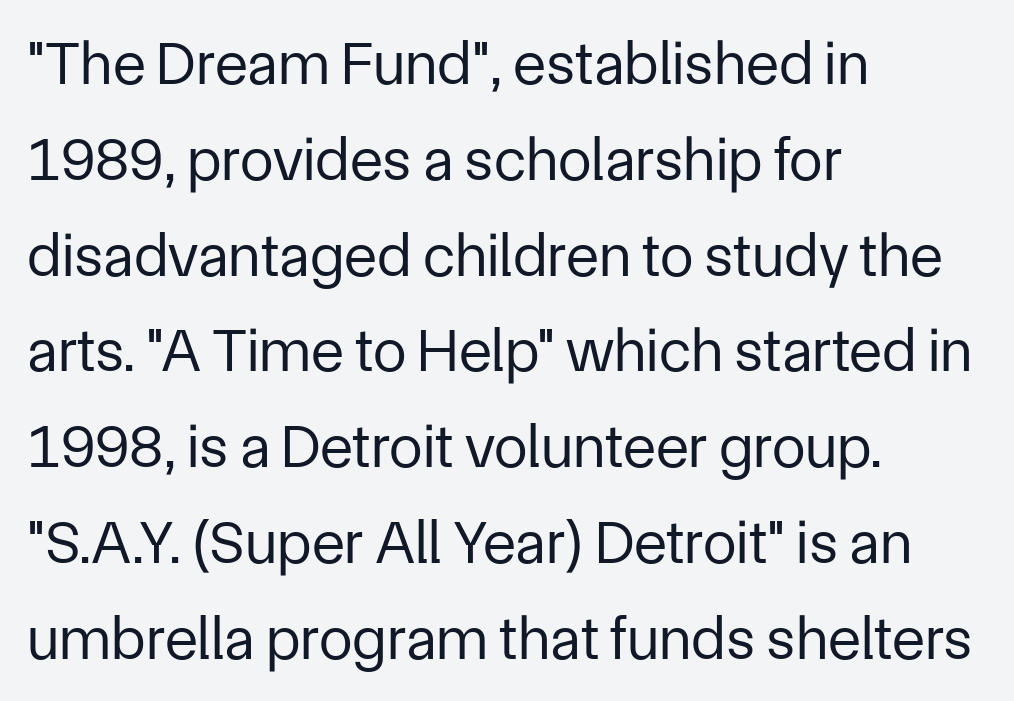
The image shows 61 px regular-weight sans-serif type, upright; set left-aligned, normal line spacing (1.57x), normal letter spacing, not underlined; low stroke contrast and a medium x-height.
